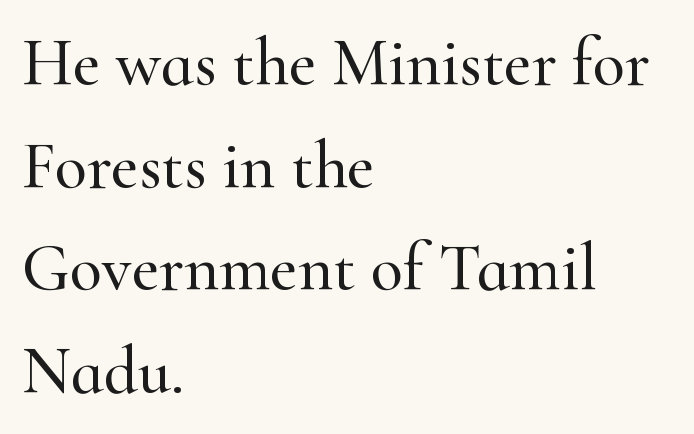
Tracking value appears to be zero — textbook default spacing. Where is the straight margin? On the left. Stroke terminals: seriffed. Characters remain perfectly vertical along every line.
